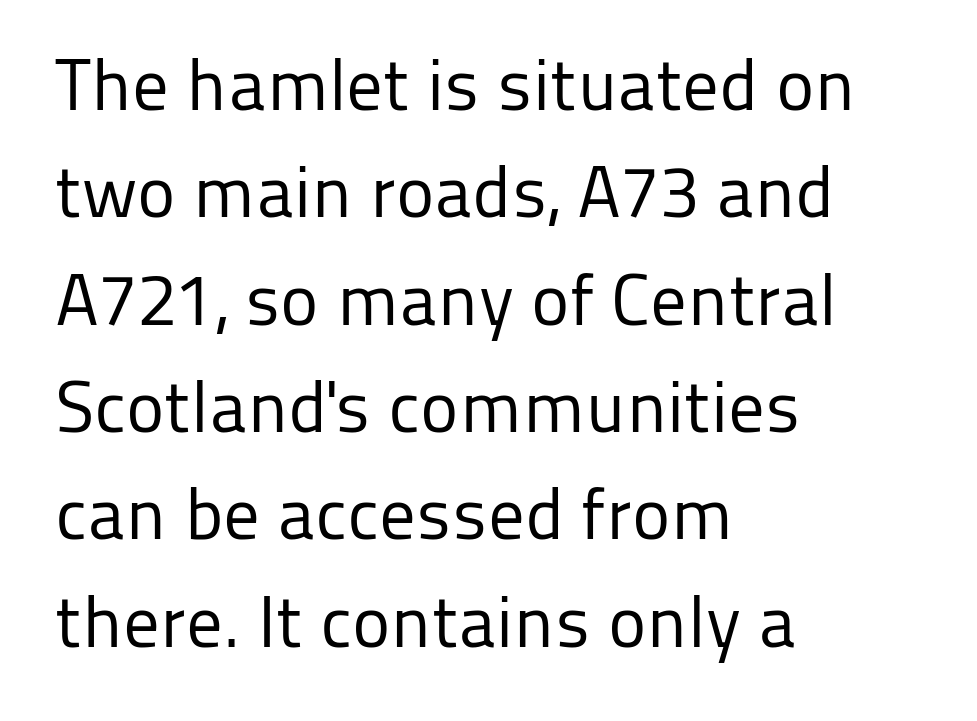
Nope, no serifs anywhere on these letters. The letters advance in unequal steps, a hallmark of proportional type. Letters have the restrained weight of plain body copy at most. The baseline area is clear.
